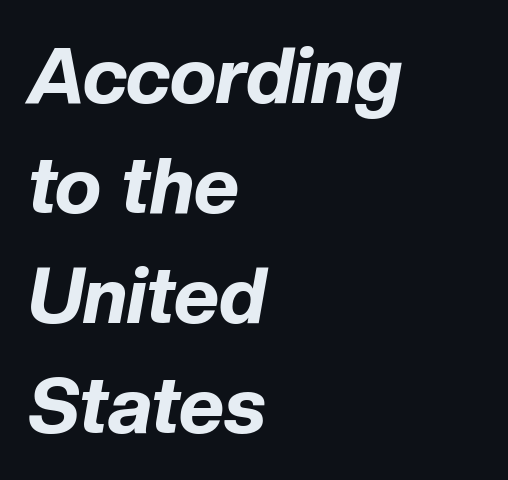
{"italic": "yes", "lean": "right", "slant_degrees": 10, "bold": "yes", "weight": "bold", "width": "normal", "stroke_contrast": "low", "x_height": "medium", "monospaced": "no", "underline": "no", "align": "left", "line_spacing": "normal", "line_spacing_ratio": 1.41, "letter_spacing": "normal", "letter_spacing_em": 0.0, "glyph_px": 78}
